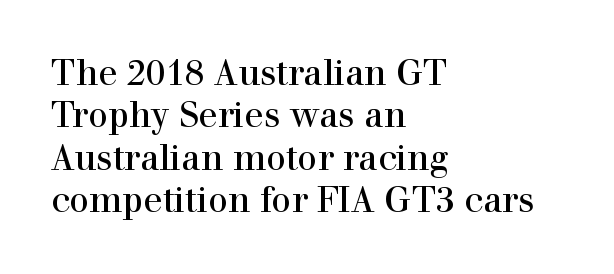
The image shows 35 px regular-weight serif type, upright; set left-aligned, line spacing 1.21x, normal letter spacing, not underlined; high stroke contrast and a medium x-height.
